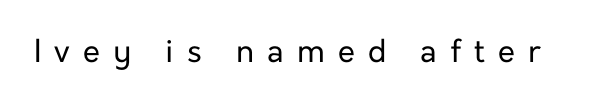
Q: Is the text bold? A: No.
Q: Is the text italic (slanted)? A: No, it is upright.
Q: Is the typeface a serif or a sans-serif typeface? A: Sans-serif.
Q: Is the text underlined? A: No.
Q: Is the spacing between letters normal or unusually wide? A: Unusually wide.
Q: Width (condensed, normal, or wide)? A: Normal.
Q: Stroke contrast? A: Low.
Q: x-height? A: Medium.
Q: Monospaced? A: No.
